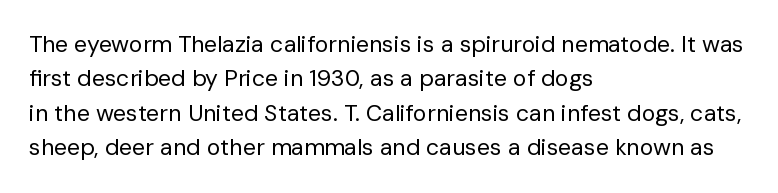
{"italic": "no", "bold": "no", "underline": "no", "align": "left", "line_spacing": "normal", "line_spacing_ratio": 1.5, "letter_spacing": "normal", "letter_spacing_em": 0.0, "glyph_px": 23}
